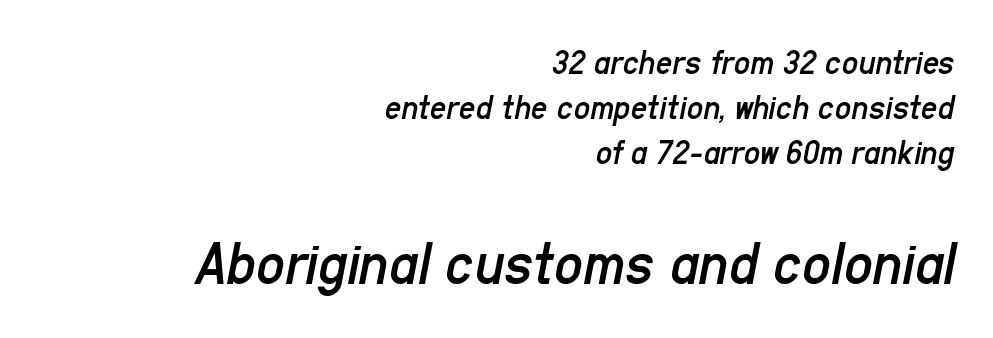
The image shows 63 px regular-weight, condensed type, italic (leaning right); set right-aligned, normal line spacing (1.25x), normal letter spacing, not underlined; the second (bottom) block is 1.75x larger; low stroke contrast and a medium x-height.
